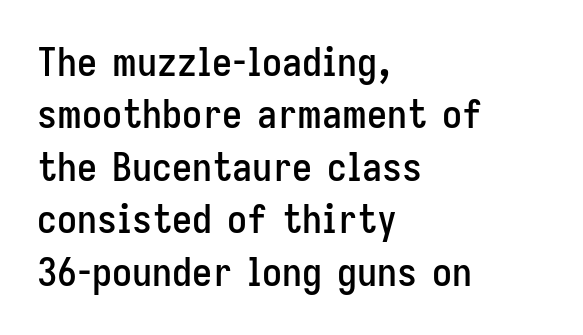
{"serif": "no", "italic": "no", "width": "condensed", "stroke_contrast": "low", "x_height": "medium", "monospaced": "no", "underline": "no", "align": "left", "line_spacing": "normal", "line_spacing_ratio": 1.31, "letter_spacing": "normal", "letter_spacing_em": 0.0, "glyph_px": 40}
